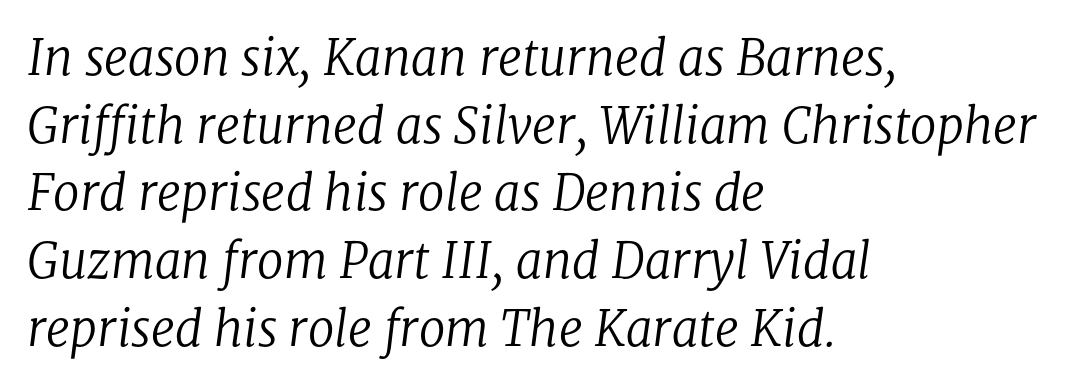
The image shows 48 px regular-weight serif type, italic (leaning right); set left-aligned, normal line spacing (1.41x), normal letter spacing, not underlined; low stroke contrast and a medium x-height.
